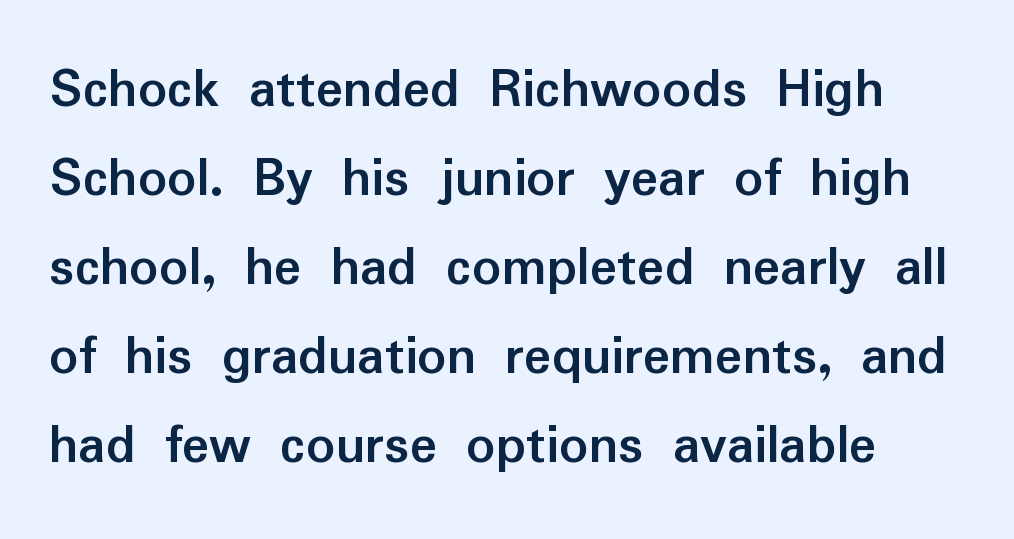
The image shows 57 px semibold sans-serif type, upright; set normal line spacing (1.56x), normal letter spacing, not underlined; low stroke contrast and a medium x-height.
